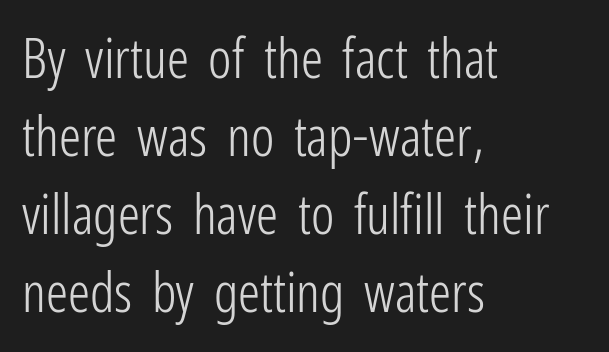
Q: Is the text bold? A: No.
Q: Is the text italic (slanted)? A: No, it is upright.
Q: Is the typeface a serif or a sans-serif typeface? A: Sans-serif.
Q: Is the text underlined? A: No.
Q: How is the paragraph aligned? A: Left-aligned.
Q: Is the spacing between letters normal or unusually wide? A: Normal.
Q: Is the spacing between lines tight, normal or loose? A: Normal.
Q: Width (condensed, normal, or wide)? A: Condensed.
Q: Stroke contrast? A: Low.
Q: x-height? A: Medium.
Q: Monospaced? A: No.
